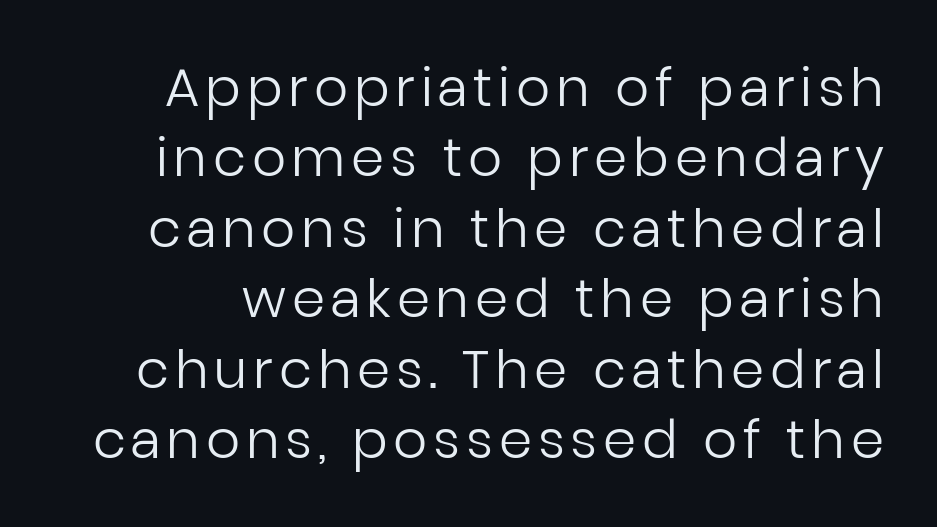
Is this a fixed-width face? No — the glyphs have proportional, varying widths. Has an underline been added? It has not. These lines were composed using upright roman letters. Reading down the column, the eye jumps a familiar distance to each next line. Type style note: lacks serifs. Ink coverage per letter is moderate at most.
